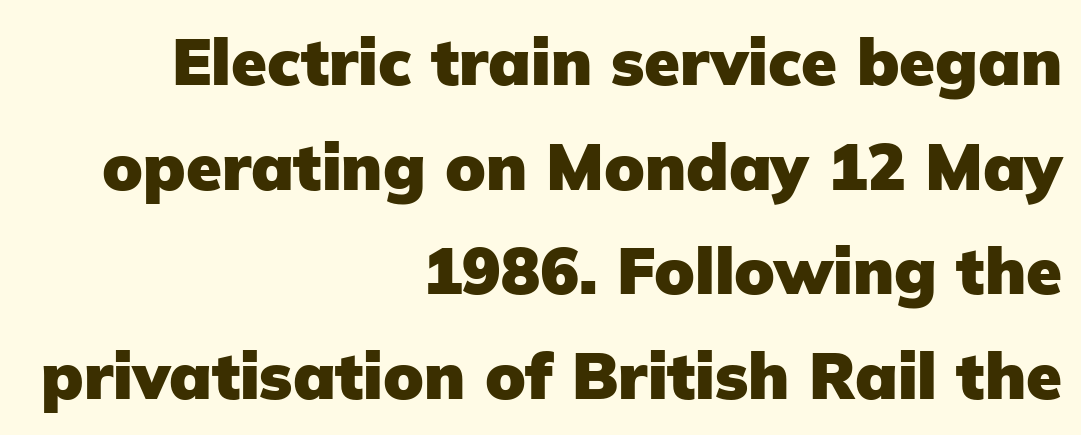
The image shows 65 px heavy sans-serif type, upright; set right-aligned, normal line spacing (1.61x), normal letter spacing, not underlined; low stroke contrast and a medium x-height.
